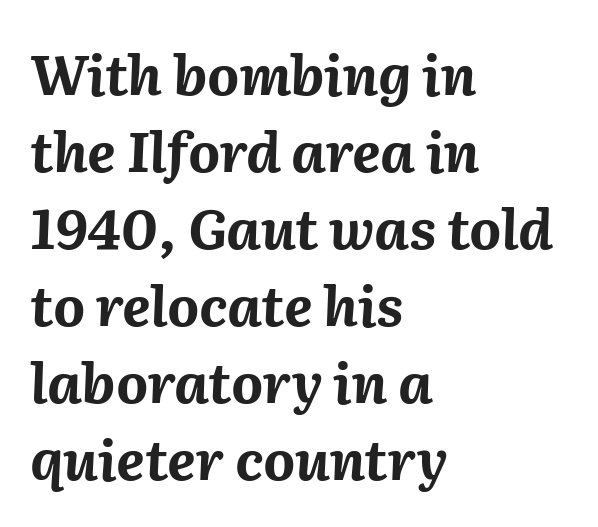
Whoever set this chose a conventional vertical rhythm. Quick note: italic. The letters advance in unequal steps, a hallmark of proportional type. The passage is arranged the way most books set body copy — flush left.
